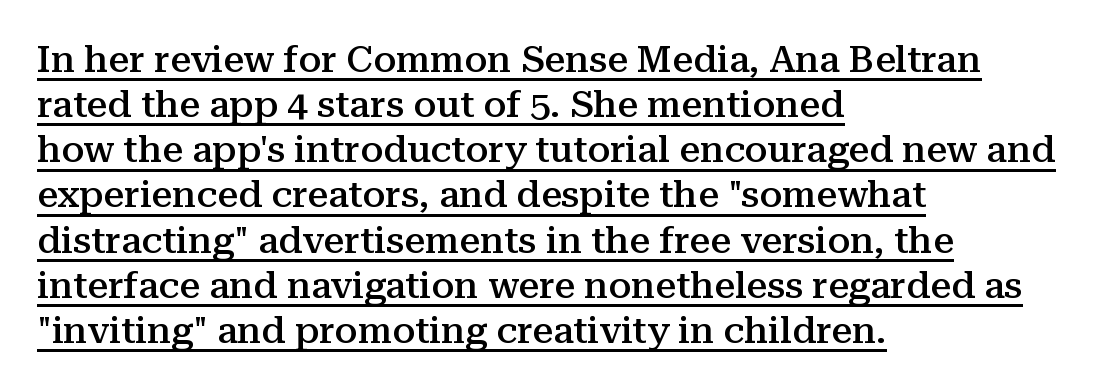
The image shows 37 px semibold serif type, upright; set left-aligned, line spacing 1.22x, normal letter spacing, underlined; medium stroke contrast and a medium x-height.
